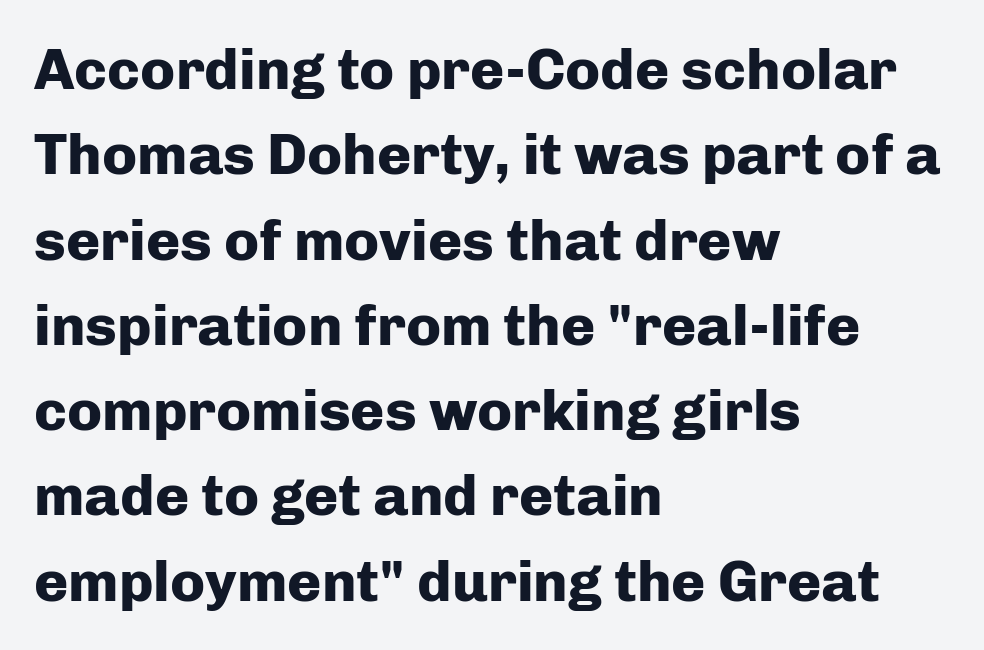
Q: Is the text bold? A: Yes.
Q: Is the text italic (slanted)? A: No, it is upright.
Q: Is the typeface a serif or a sans-serif typeface? A: Sans-serif.
Q: Is the text underlined? A: No.
Q: How is the paragraph aligned? A: Left-aligned.
Q: Is the spacing between letters normal or unusually wide? A: Normal.
Q: Is the spacing between lines tight, normal or loose? A: Normal.
Q: Width (condensed, normal, or wide)? A: Normal.
Q: Stroke contrast? A: Low.
Q: x-height? A: Medium.
Q: Monospaced? A: No.
